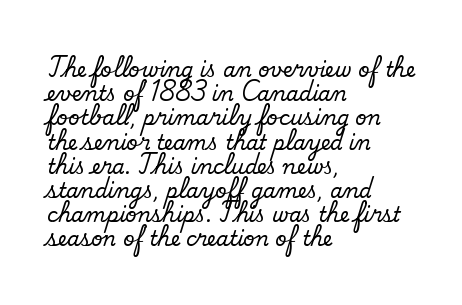
The image shows 20 px text type; set left-aligned, line spacing 1.21x, normal letter spacing, not underlined.
